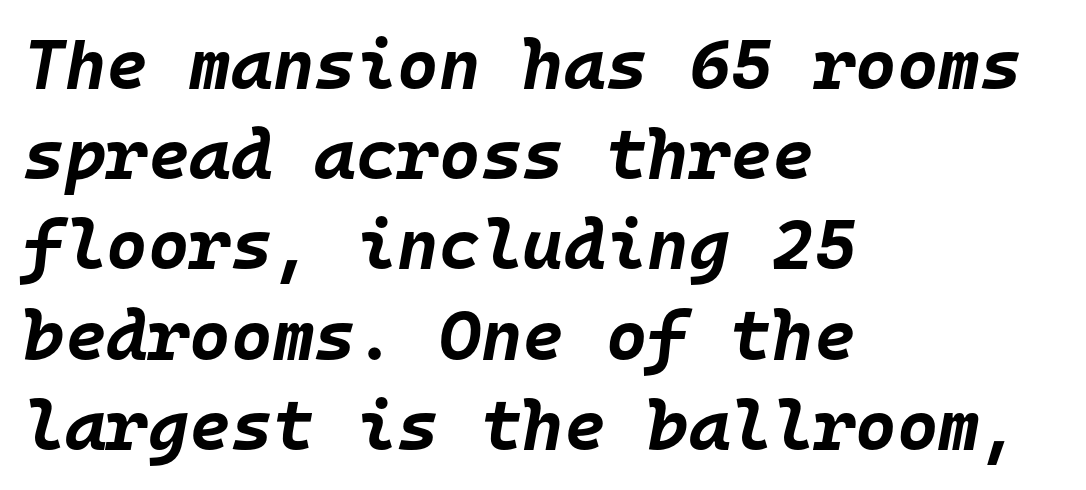
Q: Is the text bold? A: Yes.
Q: Is the text italic (slanted)? A: Yes, it leans right by about 10 degrees.
Q: Is the text underlined? A: No.
Q: How is the paragraph aligned? A: Left-aligned.
Q: Is the spacing between letters normal or unusually wide? A: Normal.
Q: Is the spacing between lines tight, normal or loose? A: Normal.
Q: Width (condensed, normal, or wide)? A: Normal.
Q: Stroke contrast? A: Low.
Q: x-height? A: Large.
Q: Monospaced? A: Yes.
